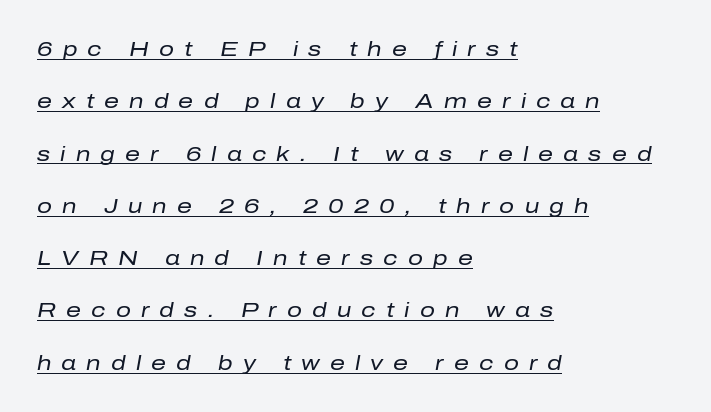
It's the slanting kind of type. Bold? No — there's no thickening of the strokes. Compared with undecorated copy, this sample adds a rule below the words. Is there much room between lines? Yes — plenty of vertical air separates them. In CSS terms this would be text-align: left. The rendering inserts visible extra space after every character.
